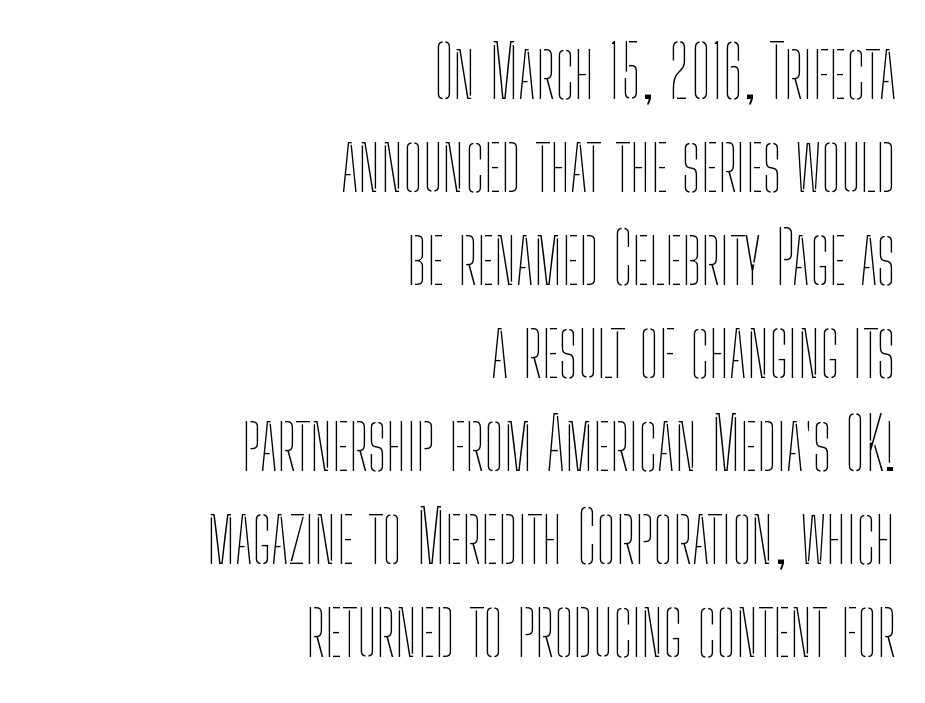
The image shows 71 px thin, condensed type, upright; set right-aligned, normal line spacing (1.31x), normal letter spacing, not underlined; low stroke contrast and a medium x-height.
